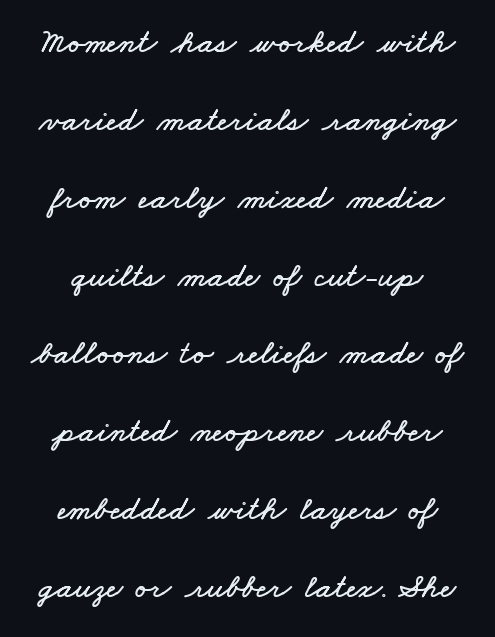
Q: Is the text underlined? A: No.
Q: Is the spacing between letters normal or unusually wide? A: Normal.
Q: Is the spacing between lines tight, normal or loose? A: Loose.
Q: Width (condensed, normal, or wide)? A: Wide.
Q: Stroke contrast? A: Low.
Q: x-height? A: Small.
Q: Monospaced? A: No.
